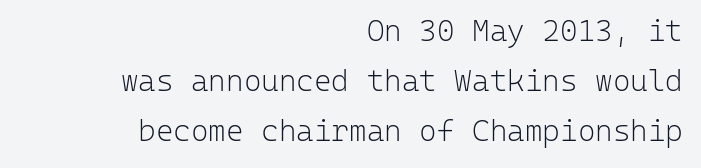
The image shows 30 px light sans-serif type, upright, monospaced; set right-aligned, normal line spacing (1.67x), normal letter spacing, not underlined; low stroke contrast and a medium x-height.
